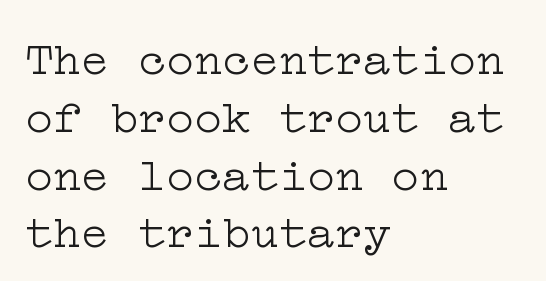
Q: Is the text bold? A: No.
Q: Is the text italic (slanted)? A: No, it is upright.
Q: Is the typeface a serif or a sans-serif typeface? A: Serif.
Q: Is the text underlined? A: No.
Q: How is the paragraph aligned? A: Left-aligned.
Q: Is the spacing between letters normal or unusually wide? A: Normal.
Q: Width (condensed, normal, or wide)? A: Wide.
Q: Stroke contrast? A: Low.
Q: x-height? A: Medium.
